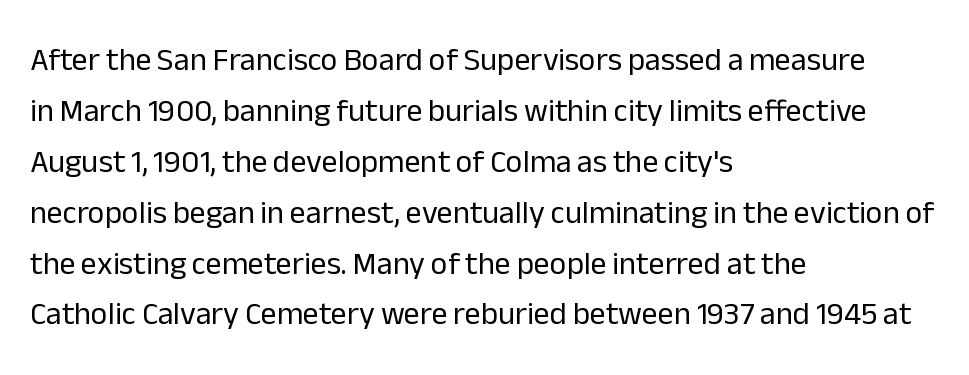
The image shows 32 px regular-weight sans-serif type, upright; set left-aligned, normal line spacing (1.59x), normal letter spacing, not underlined; low stroke contrast and a medium x-height.
